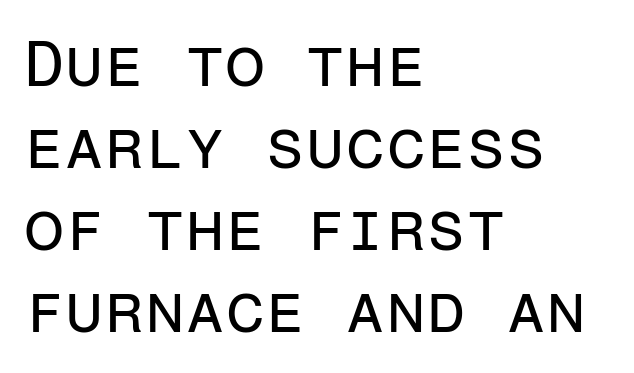
{"serif": "no", "italic": "no", "bold": "no", "weight": "regular", "width": "normal", "stroke_contrast": "low", "x_height": "medium", "monospaced": "yes", "underline": "no", "align": "left", "line_spacing": "normal", "line_spacing_ratio": 1.26, "letter_spacing": "normal", "letter_spacing_em": 0.0, "glyph_px": 65}
